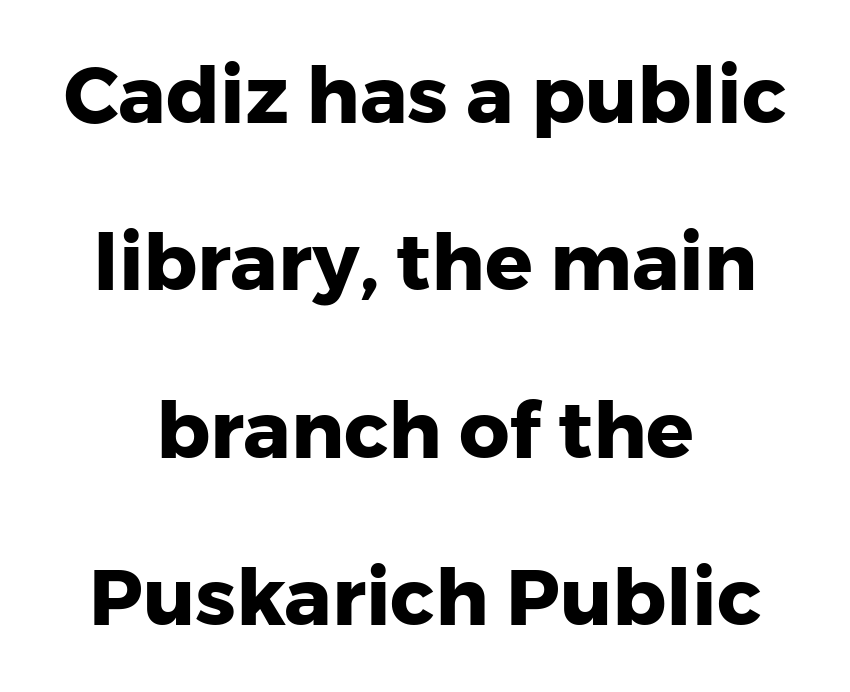
Q: Is the text bold? A: Yes.
Q: Is the text italic (slanted)? A: No, it is upright.
Q: Is the typeface a serif or a sans-serif typeface? A: Sans-serif.
Q: Is the text underlined? A: No.
Q: How is the paragraph aligned? A: Centered.
Q: Is the spacing between letters normal or unusually wide? A: Normal.
Q: Is the spacing between lines tight, normal or loose? A: Loose.
Q: Width (condensed, normal, or wide)? A: Normal.
Q: Stroke contrast? A: Low.
Q: x-height? A: Medium.
Q: Monospaced? A: No.
